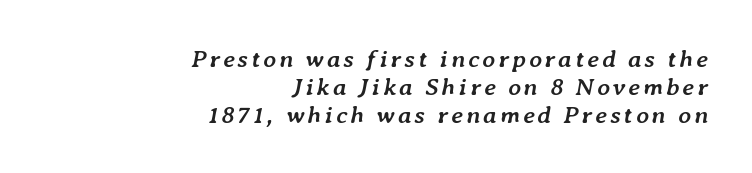
Q: Is the text bold? A: Yes.
Q: Is the text italic (slanted)? A: Yes, it leans right by about 7 degrees.
Q: Is the text underlined? A: No.
Q: How is the paragraph aligned? A: Right-aligned.
Q: Is the spacing between lines tight, normal or loose? A: Tight.
